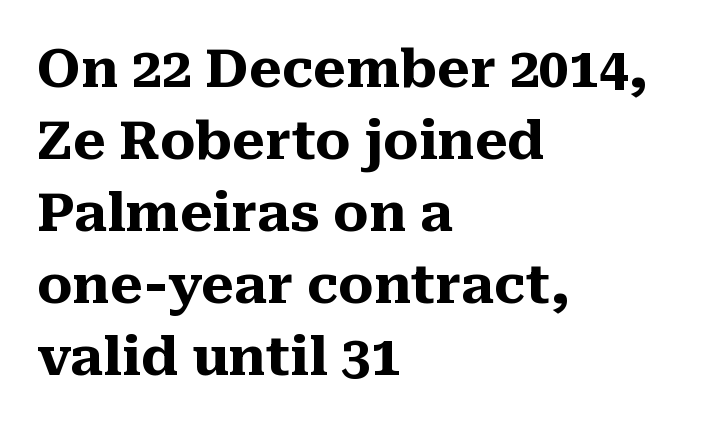
Q: Is the text bold? A: Yes.
Q: Is the text italic (slanted)? A: No, it is upright.
Q: Is the typeface a serif or a sans-serif typeface? A: Serif.
Q: Is the text underlined? A: No.
Q: How is the paragraph aligned? A: Left-aligned.
Q: Is the spacing between letters normal or unusually wide? A: Normal.
Q: Is the spacing between lines tight, normal or loose? A: Normal.
Q: Width (condensed, normal, or wide)? A: Normal.
Q: Stroke contrast? A: Medium.
Q: x-height? A: Medium.
Q: Monospaced? A: No.
